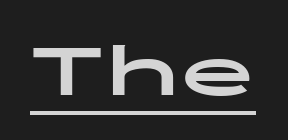
Every letter is thick-stroked: bold, no question. You can see a thin bar hugging the bottom of the glyphs. What stands out about the letter spacing? Nothing — it is the standard amount. A typesetter would mark this as roman, not italic. Are there feet on the stems? There aren't — it's a sans. Think of a typewriter: that constant character pitch is what you see here.
